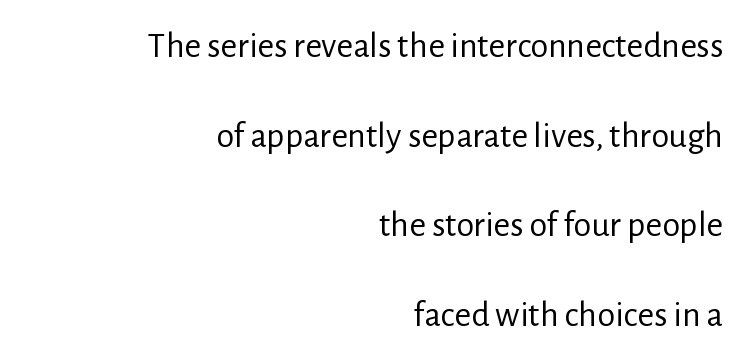
{"serif": "no", "italic": "no", "bold": "no", "weight": "regular", "width": "normal", "stroke_contrast": "low", "x_height": "medium", "monospaced": "no", "underline": "no", "align": "right", "line_spacing": "loose", "line_spacing_ratio": 2.49, "letter_spacing": "normal", "letter_spacing_em": 0.0, "glyph_px": 36}
